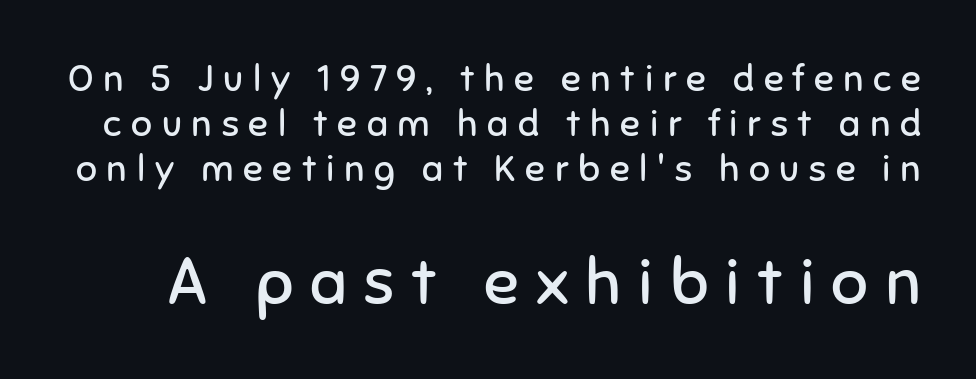
Q: Is the text bold? A: No.
Q: Is the text italic (slanted)? A: No, it is upright.
Q: Is the typeface a serif or a sans-serif typeface? A: Sans-serif.
Q: Is the text underlined? A: No.
Q: Is the spacing between letters normal or unusually wide? A: Unusually wide.
Q: Which block of text is set in a larger size, the first (top) or the second (bottom)? A: The second (bottom) one.
Q: Width (condensed, normal, or wide)? A: Normal.
Q: Stroke contrast? A: Low.
Q: x-height? A: Medium.
Q: Monospaced? A: No.
